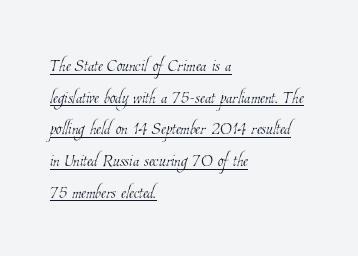
The image shows 23 px text type; set left-aligned, normal line spacing (1.38x), normal letter spacing, underlined.
